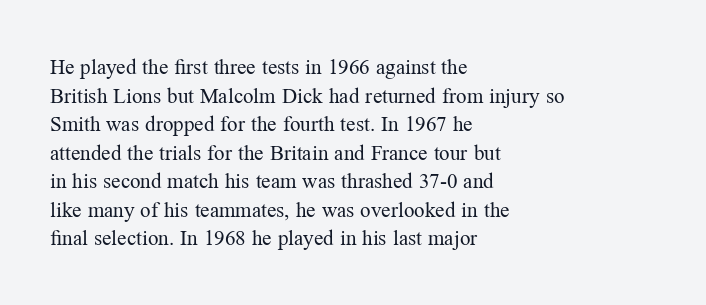
Q: Is the text bold? A: No.
Q: Is the text italic (slanted)? A: No, it is upright.
Q: Is the text underlined? A: No.
Q: How is the paragraph aligned? A: Left-aligned.
Q: Is the spacing between letters normal or unusually wide? A: Normal.
Q: Is the spacing between lines tight, normal or loose? A: Normal.
